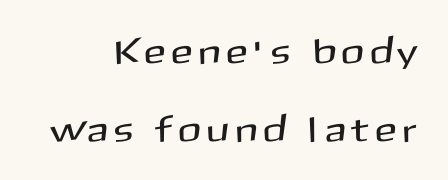
{"serif": "no", "italic": "no", "width": "normal", "stroke_contrast": "medium", "x_height": "medium", "monospaced": "no", "underline": "no", "align": "right", "line_spacing": "loose", "line_spacing_ratio": 2.24, "letter_spacing": "wide", "letter_spacing_em": 0.24, "glyph_px": 35}
